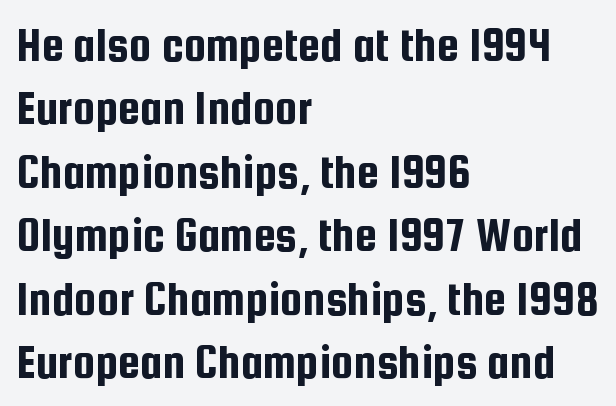
The image shows 50 px condensed sans-serif type, upright; set left-aligned, normal line spacing (1.27x), normal letter spacing, not underlined; low stroke contrast and a medium x-height.
